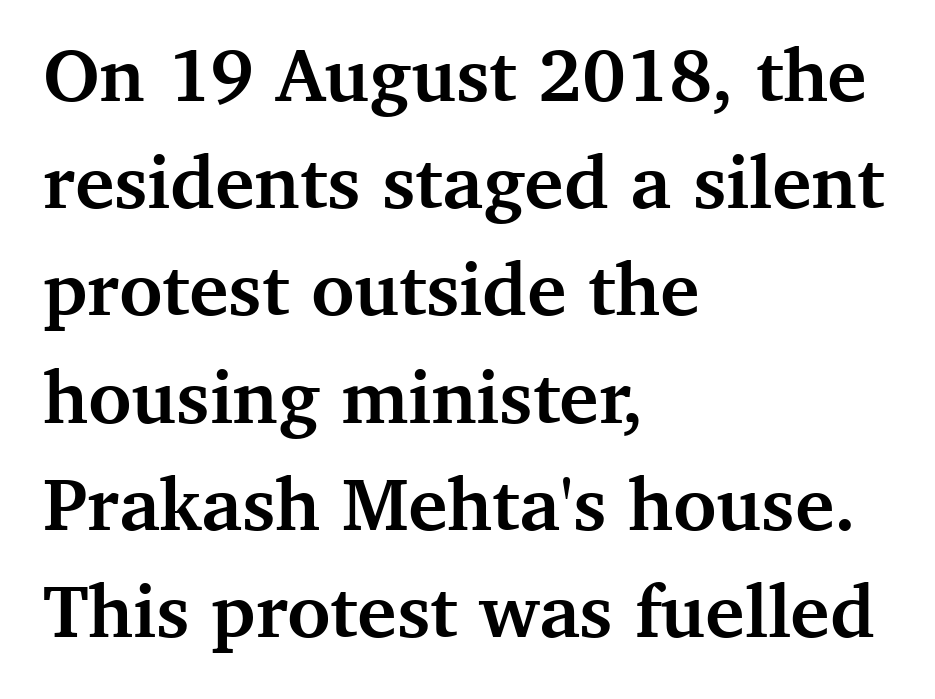
Q: Is the text bold? A: Yes.
Q: Is the text italic (slanted)? A: No, it is upright.
Q: Is the typeface a serif or a sans-serif typeface? A: Serif.
Q: Is the text underlined? A: No.
Q: How is the paragraph aligned? A: Left-aligned.
Q: Is the spacing between letters normal or unusually wide? A: Normal.
Q: Is the spacing between lines tight, normal or loose? A: Normal.
Q: Width (condensed, normal, or wide)? A: Normal.
Q: Stroke contrast? A: Medium.
Q: x-height? A: Medium.
Q: Monospaced? A: No.
